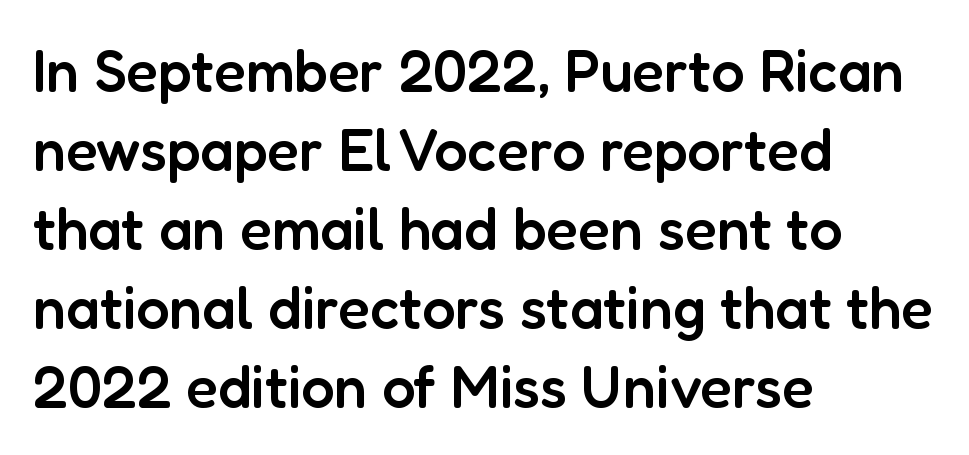
Q: Is the text bold? A: Semi-bold.
Q: Is the text italic (slanted)? A: No, it is upright.
Q: Is the typeface a serif or a sans-serif typeface? A: Sans-serif.
Q: Is the text underlined? A: No.
Q: How is the paragraph aligned? A: Left-aligned.
Q: Is the spacing between letters normal or unusually wide? A: Normal.
Q: Is the spacing between lines tight, normal or loose? A: Normal.
Q: Width (condensed, normal, or wide)? A: Normal.
Q: Stroke contrast? A: Low.
Q: x-height? A: Medium.
Q: Monospaced? A: No.
